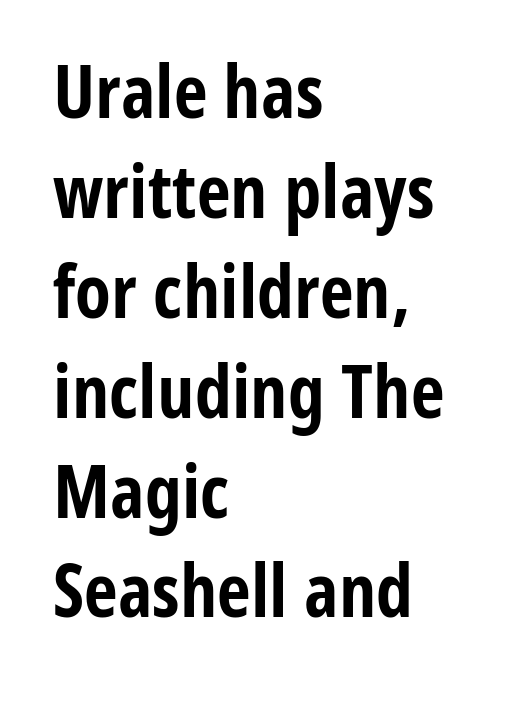
The image shows 74 px bold, condensed sans-serif type, upright; set left-aligned, normal line spacing (1.35x), normal letter spacing, not underlined; low stroke contrast and a medium x-height.
